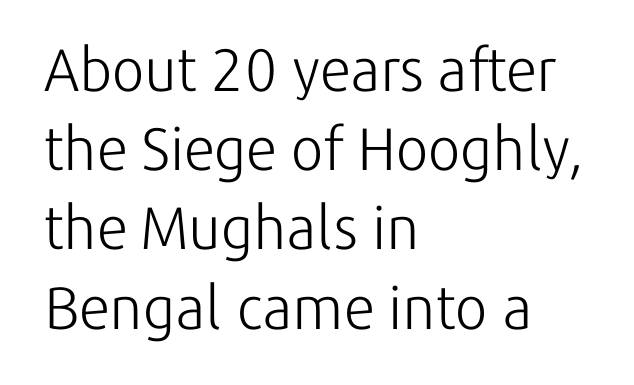
{"serif": "no", "italic": "no", "bold": "no", "weight": "light", "width": "normal", "stroke_contrast": "low", "x_height": "medium", "monospaced": "no", "underline": "no", "align": "left", "line_spacing": "normal", "line_spacing_ratio": 1.32, "letter_spacing": "normal", "letter_spacing_em": 0.0, "glyph_px": 60}
